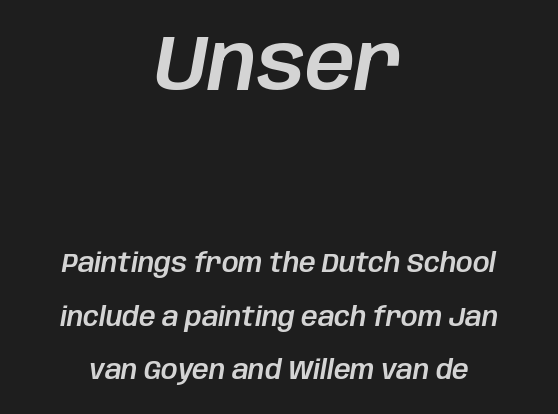
A bare baseline throughout the passage. Visually the block forms a symmetrical silhouette, jagged on both flanks. Notice how the stems are inclined rather than vertical — that's the hallmark of italics. A student would notice the top passage is typeset larger than what follows. Tracking here is standard; glyphs follow each other at the usual distance.
